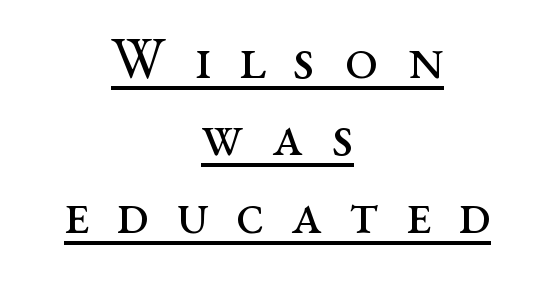
Q: Is the text bold? A: No.
Q: Is the text italic (slanted)? A: No, it is upright.
Q: Is the typeface a serif or a sans-serif typeface? A: Serif.
Q: Is the text underlined? A: Yes.
Q: How is the paragraph aligned? A: Centered.
Q: Is the spacing between letters normal or unusually wide? A: Unusually wide.
Q: Is the spacing between lines tight, normal or loose? A: Normal.
Q: Width (condensed, normal, or wide)? A: Wide.
Q: Stroke contrast? A: Medium.
Q: x-height? A: Medium.
Q: Monospaced? A: No.
